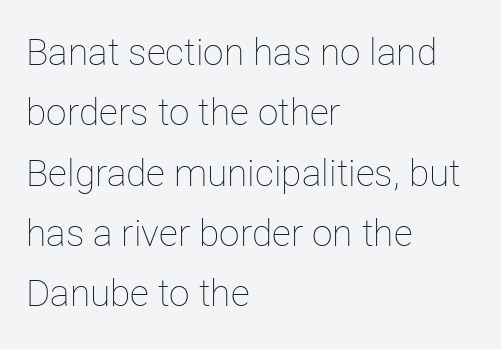
The image shows 37 px thin type, upright; set left-aligned, normal line spacing (1.63x), normal letter spacing, not underlined; low stroke contrast and a medium x-height.
